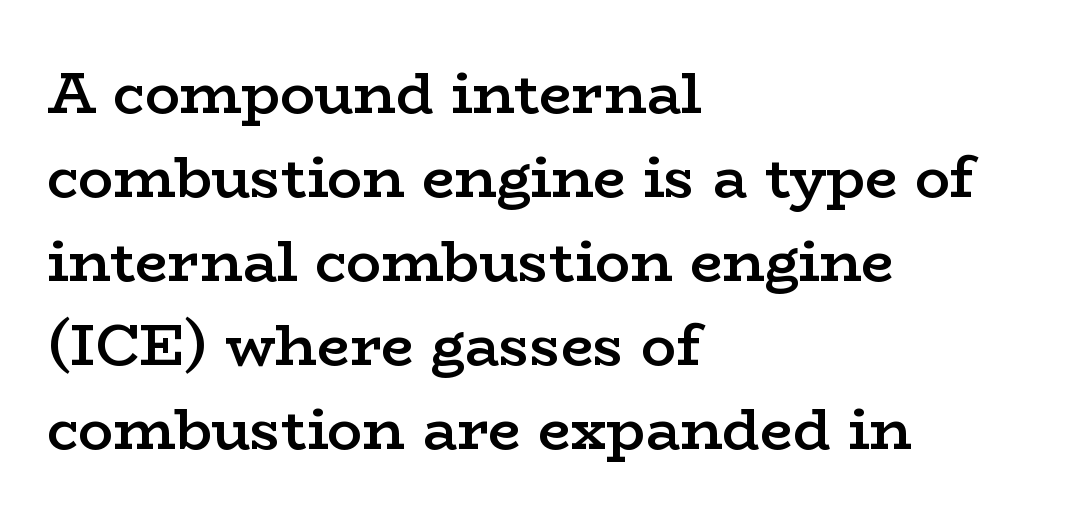
The rendering anchors every line to the left-hand side. No word sits above an underline. A typesetter would mark this as roman, not italic. Honestly, the letter spacing is just normal — you wouldn't notice it. Heft: intermediate — a semibold. These lines are rendered in a variable-pitch font.
